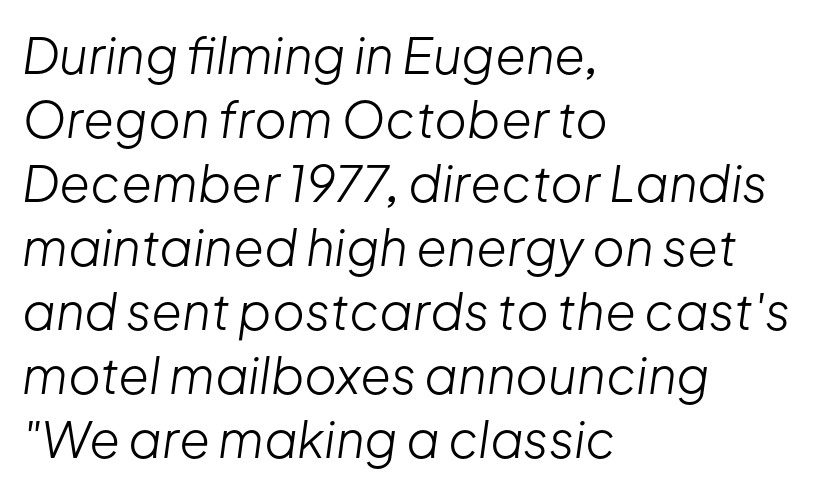
The gaps between neighbouring characters are ordinary and unremarkable. This block has exactly the height ordinary leading produces. Horizontal alignment here is leftward, the default for most running prose. The typeface has the unassuming heft of standard copy or less.
